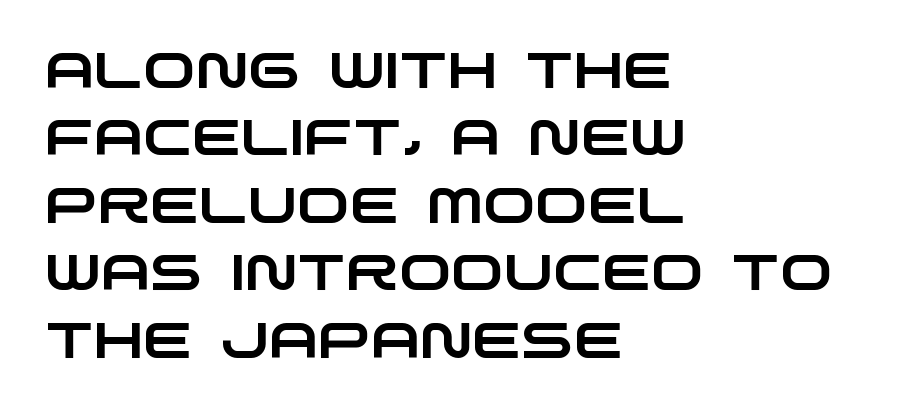
Q: Is the typeface a serif or a sans-serif typeface? A: Sans-serif.
Q: Is the text underlined? A: No.
Q: How is the paragraph aligned? A: Left-aligned.
Q: Is the spacing between letters normal or unusually wide? A: Normal.
Q: Is the spacing between lines tight, normal or loose? A: Normal.
Q: Width (condensed, normal, or wide)? A: Wide.
Q: Stroke contrast? A: Low.
Q: x-height? A: Large.
Q: Monospaced? A: No.
